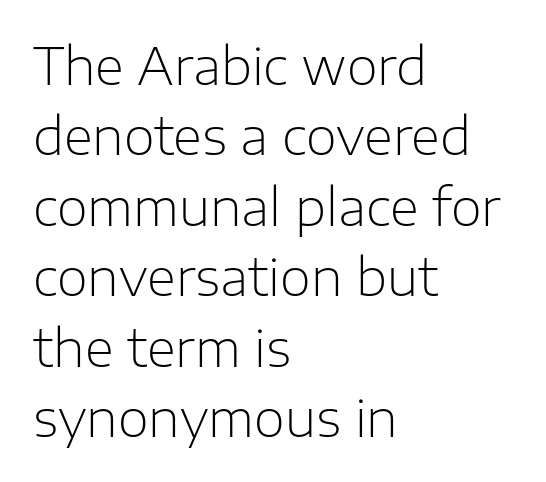
If you measured baseline to baseline, you'd find a middling distance. This sample uses plain, unmodified letter spacing. Is the block centered? No — it sits flush against the left margin. The font family rendered here belongs to the sans-serif group.
